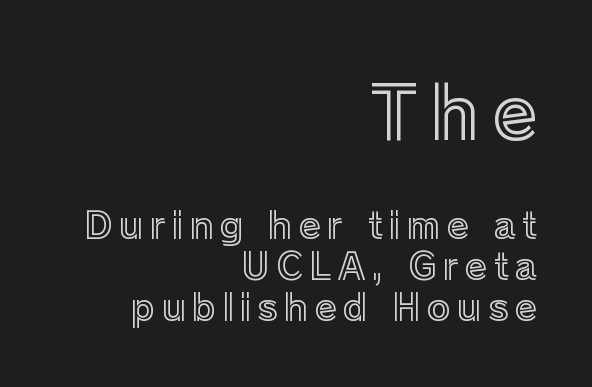
Q: Is the text italic (slanted)? A: No, it is upright.
Q: Is the text underlined? A: No.
Q: How is the paragraph aligned? A: Right-aligned.
Q: Is the spacing between lines tight, normal or loose? A: Tight.
Q: Which block of text is set in a larger size, the first (top) or the second (bottom)? A: The first (top) one.
Q: Width (condensed, normal, or wide)? A: Normal.
Q: x-height? A: Medium.
Q: Monospaced? A: No.
